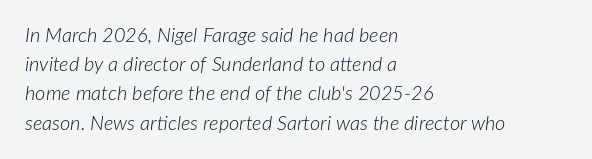
The image shows 20 px text type, italic (leaning right); set left-aligned, normal line spacing (1.46x), normal letter spacing, not underlined.
